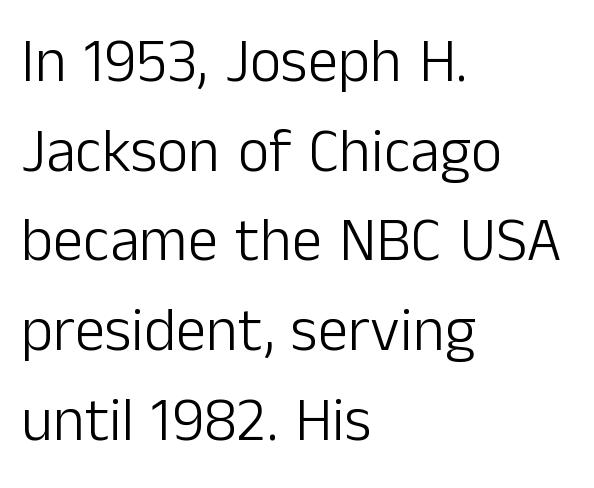
The image shows 61 px light sans-serif type, upright; set left-aligned, normal line spacing (1.47x), normal letter spacing, not underlined; low stroke contrast and a medium x-height.
